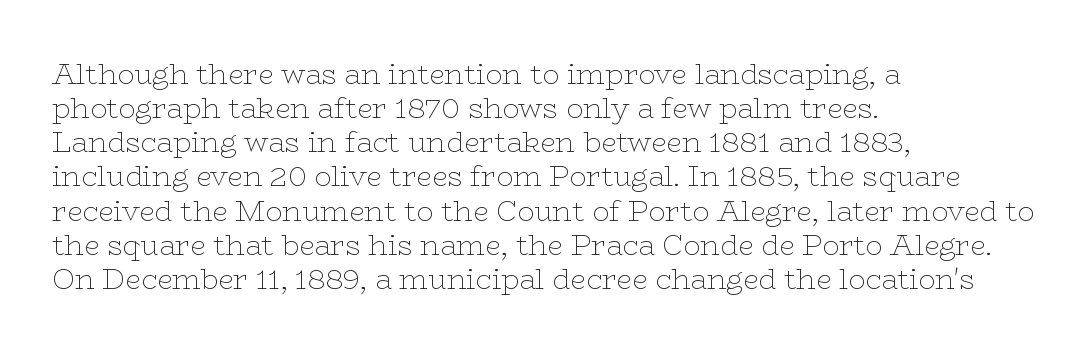
The image shows 28 px thin, wide serif type, upright; set left-aligned, line spacing 1.22x, normal letter spacing, not underlined; low stroke contrast and a medium x-height.
